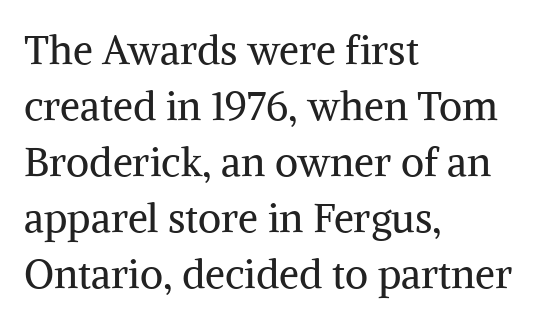
Q: Is the text bold? A: No.
Q: Is the text italic (slanted)? A: No, it is upright.
Q: Is the typeface a serif or a sans-serif typeface? A: Serif.
Q: Is the text underlined? A: No.
Q: How is the paragraph aligned? A: Left-aligned.
Q: Is the spacing between letters normal or unusually wide? A: Normal.
Q: Is the spacing between lines tight, normal or loose? A: Normal.
Q: Width (condensed, normal, or wide)? A: Normal.
Q: Stroke contrast? A: Medium.
Q: x-height? A: Medium.
Q: Monospaced? A: No.
